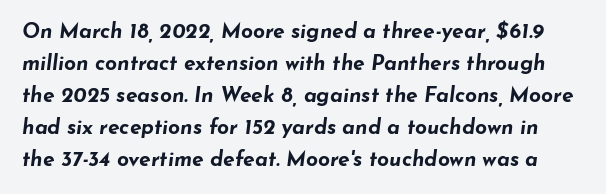
Q: Is the text bold? A: Yes.
Q: Is the text italic (slanted)? A: Yes, it leans right by about 7 degrees.
Q: Is the text underlined? A: No.
Q: Is the spacing between letters normal or unusually wide? A: Normal.
Q: Is the spacing between lines tight, normal or loose? A: Normal.
